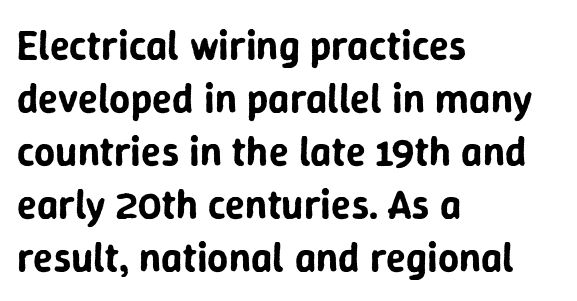
{"serif": "no", "italic": "no", "width": "normal", "stroke_contrast": "low", "x_height": "medium", "monospaced": "no", "underline": "no", "align": "left", "line_spacing": "normal", "line_spacing_ratio": 1.29, "letter_spacing": "normal", "letter_spacing_em": 0.0, "glyph_px": 41}
